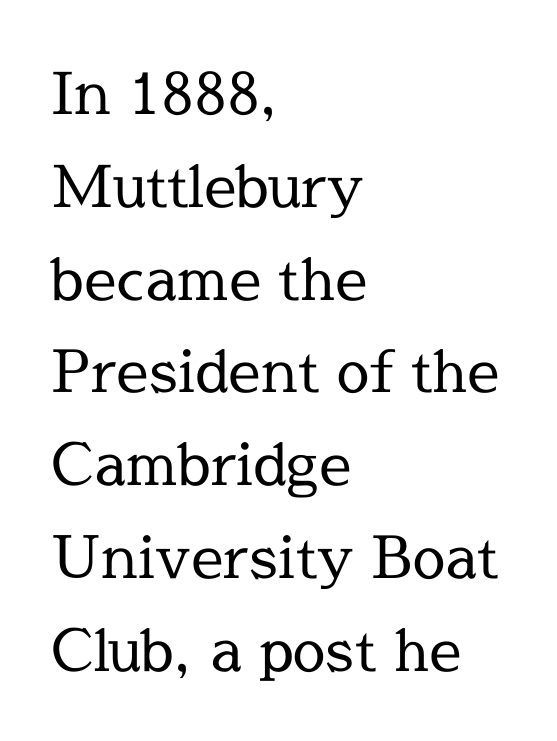
Rule under the text: the space is simply empty. The face used here is rendered with its standard letterfit. Is this a fixed-width face? No — the glyphs have proportional, varying widths. Heaviness? Minimal to ordinary, like unemphasized prose. Line beginnings align vertically; line endings do not.
